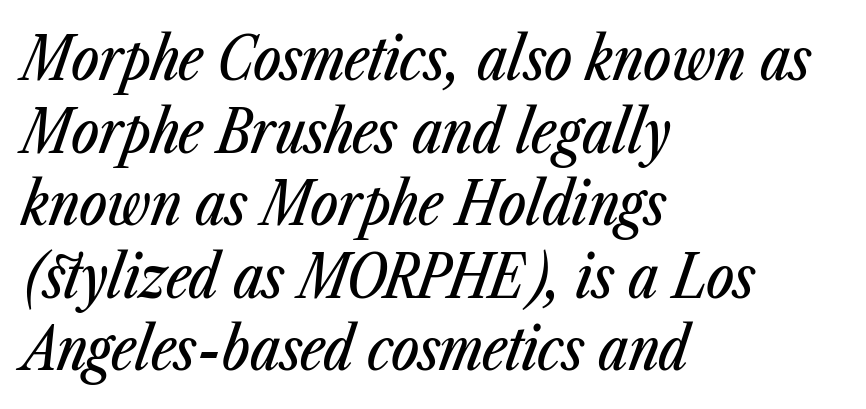
{"italic": "yes", "lean": "right", "slant_degrees": 23, "width": "condensed", "stroke_contrast": "low", "x_height": "medium", "monospaced": "no", "underline": "no", "align": "left", "line_spacing_ratio": 1.23, "letter_spacing": "normal", "letter_spacing_em": 0.0, "glyph_px": 59}
